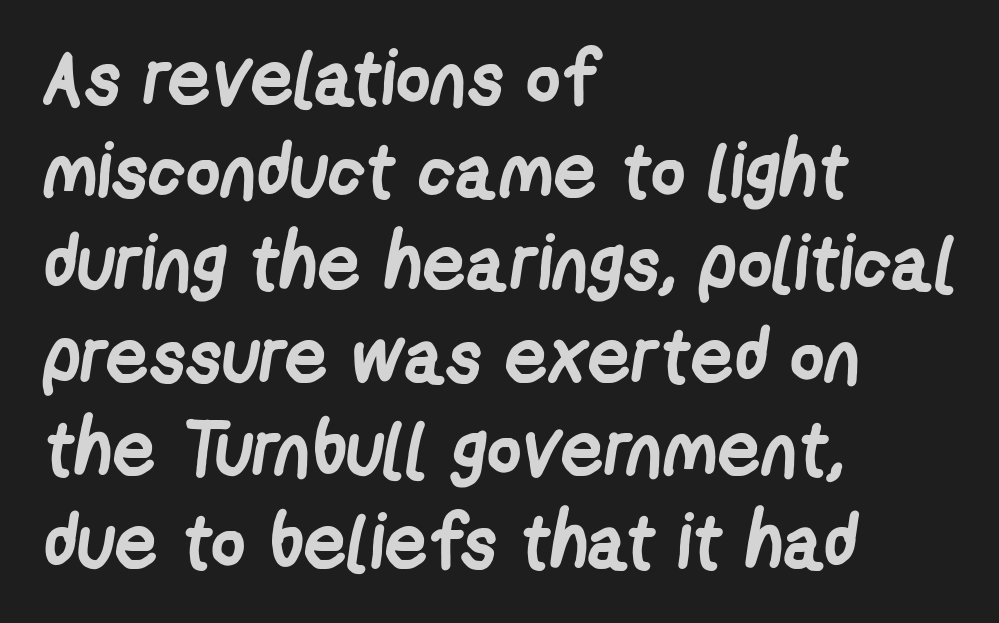
{"serif": "no", "bold": "yes", "weight": "semibold", "width": "condensed", "stroke_contrast": "low", "x_height": "medium", "monospaced": "no", "underline": "no", "align": "left", "line_spacing_ratio": 1.22, "letter_spacing": "normal", "letter_spacing_em": 0.0, "glyph_px": 76}
